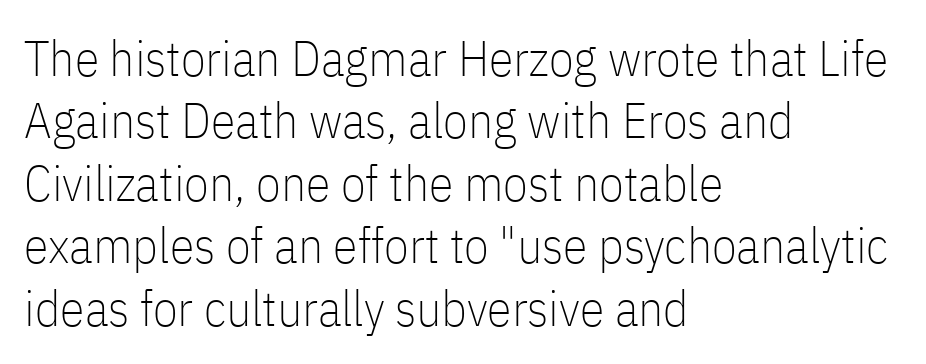
The image shows 50 px thin, condensed sans-serif type, upright; set left-aligned, normal line spacing (1.25x), normal letter spacing, not underlined; low stroke contrast and a medium x-height.
